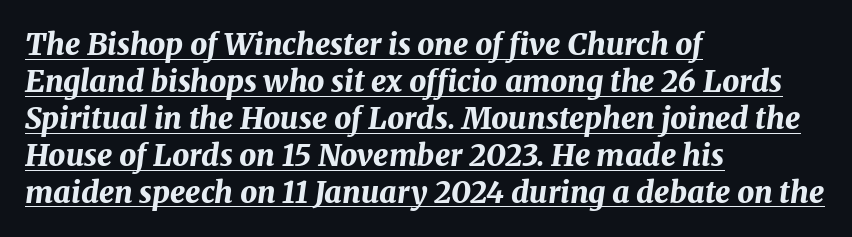
{"italic": "yes", "lean": "right", "slant_degrees": 8, "bold": "yes", "weight": "bold", "width": "normal", "stroke_contrast": "medium", "x_height": "medium", "monospaced": "no", "underline": "yes", "align": "left", "line_spacing_ratio": 1.23, "letter_spacing": "normal", "letter_spacing_em": 0.0, "glyph_px": 30}
